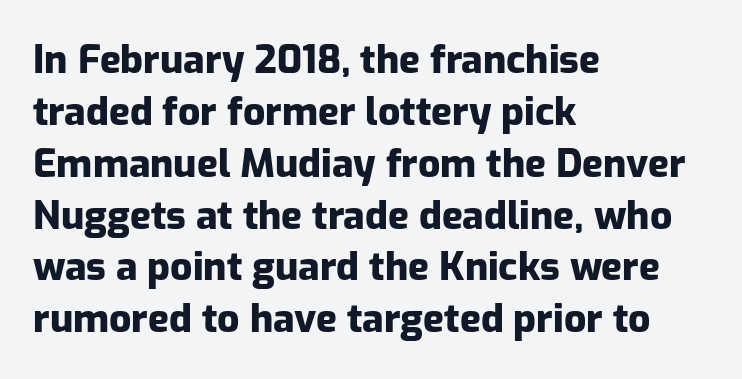
Horizontal bands of white between lines are of average thickness. Standard letterfit; no display-style spreading of the glyphs. You could not count columns in this text — the font is proportionally spaced. Set as a true bold cut, around the 700 mark. Type without underlining. The letters carry no serifs — their stems end cleanly without finishing strokes.
